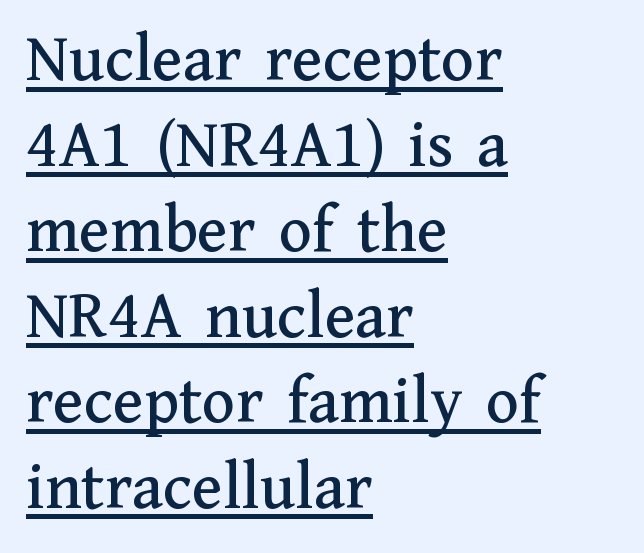
Q: Is the text italic (slanted)? A: No, it is upright.
Q: Is the typeface a serif or a sans-serif typeface? A: Serif.
Q: Is the text underlined? A: Yes.
Q: How is the paragraph aligned? A: Left-aligned.
Q: Is the spacing between letters normal or unusually wide? A: Normal.
Q: Width (condensed, normal, or wide)? A: Normal.
Q: Stroke contrast? A: Medium.
Q: x-height? A: Medium.
Q: Monospaced? A: No.
